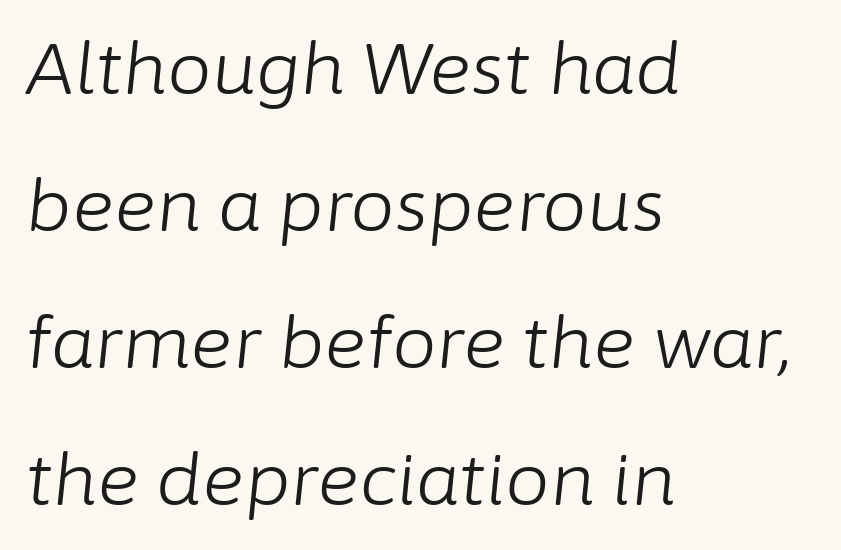
Quick note: italic. Each letter keeps its own natural width here, so spacing adapts to shape. Unmarked baselines from the first word to the last. How are the letters spaced? Ordinarily, with no added tracking. Bold? No — there's no thickening of the strokes. The lines in this sample share a left origin and differ only in where they stop.
